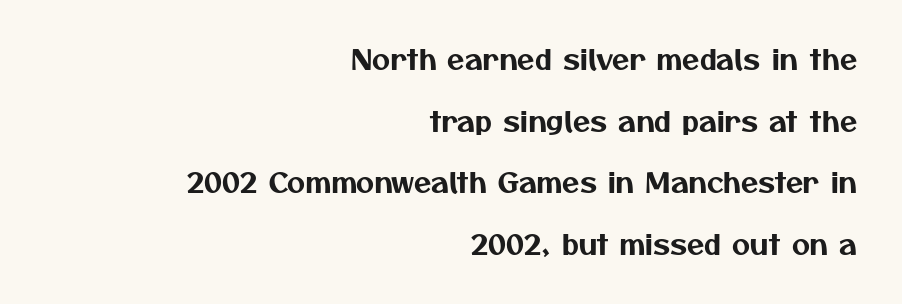
The image shows 28 px sans-serif type; set right-aligned, loose line spacing (2.2x), normal letter spacing, not underlined; medium stroke contrast and a medium x-height.
